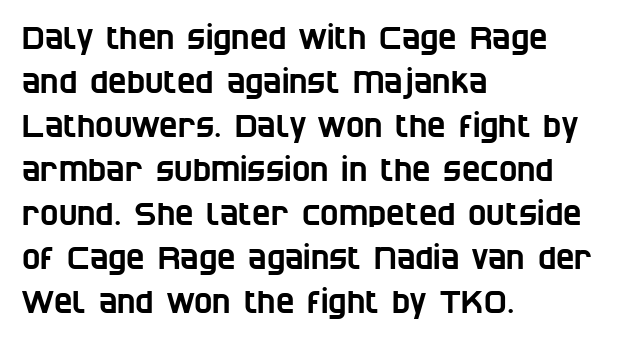
The image shows 31 px condensed sans-serif type; set left-aligned, normal line spacing (1.42x), normal letter spacing, not underlined; low stroke contrast and a large x-height.
